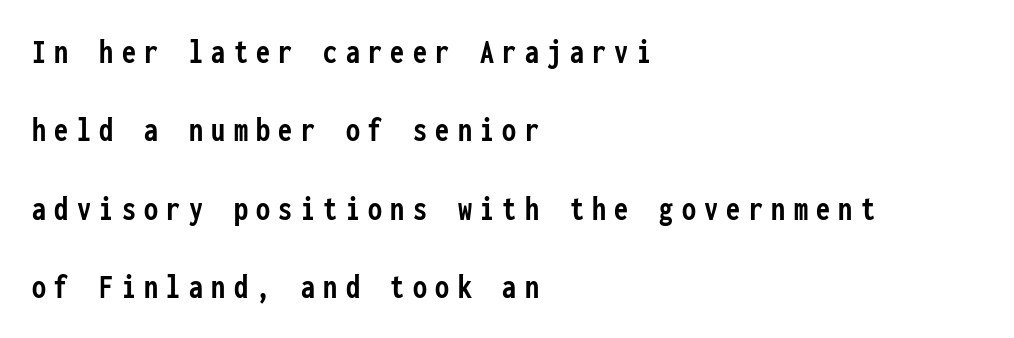
Anything drawn beneath the words? Only blank space. The vertical gap from one line to the next is large. Compared with typical body copy, the letter spacing here is much looser. Plenty of ink on the page — the face is bold. Which margin do the lines hug? The left one — the right edge is uneven.
